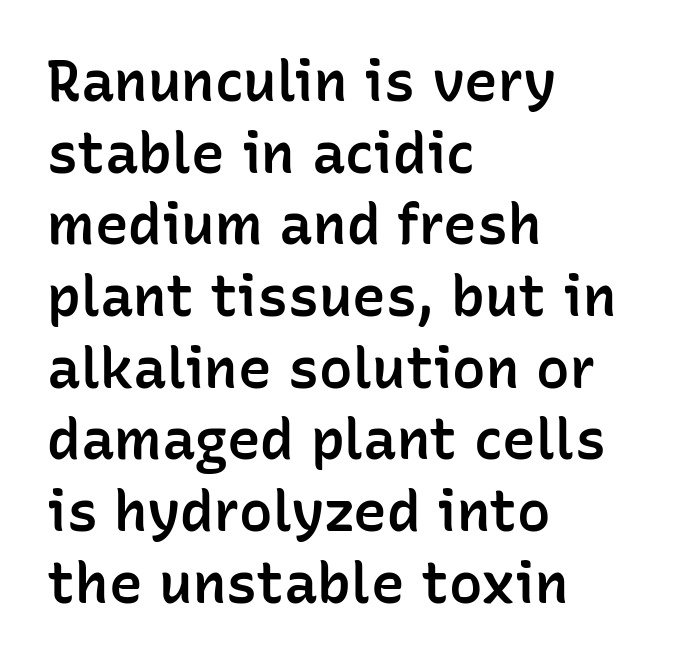
This is moderately heavy type, rendered in semibold. Tall strokes in this sample are plumb rather than angled. The line-height multiplier appears to be the usual default. Typographically, this falls in the sans-serif category. The zone under the glyphs is completely vacant.
